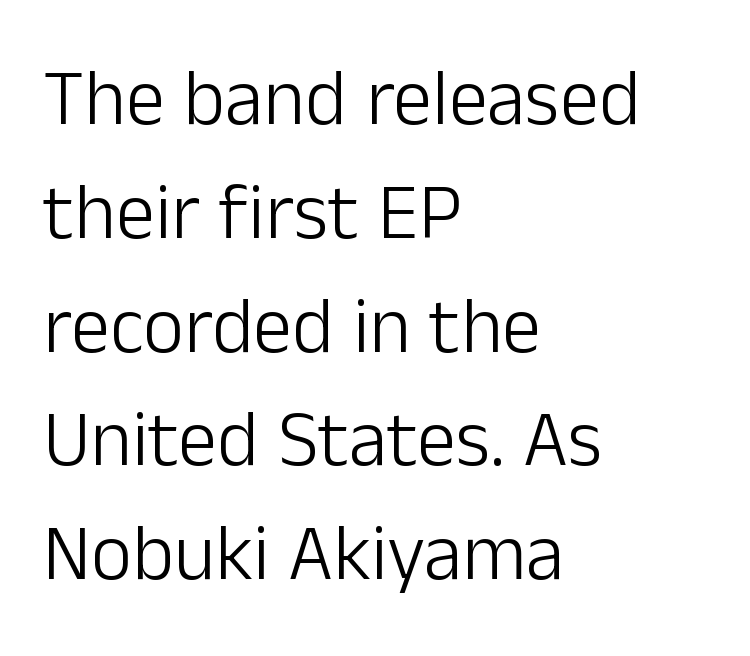
{"serif": "no", "italic": "no", "bold": "no", "weight": "light", "width": "normal", "stroke_contrast": "low", "x_height": "medium", "monospaced": "no", "underline": "no", "align": "left", "line_spacing": "normal", "line_spacing_ratio": 1.44, "letter_spacing": "normal", "letter_spacing_em": 0.0, "glyph_px": 79}
